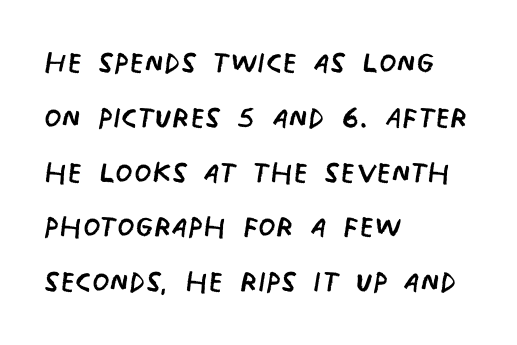
Q: Is the text bold? A: No.
Q: Is the typeface a serif or a sans-serif typeface? A: Sans-serif.
Q: Is the text underlined? A: No.
Q: How is the paragraph aligned? A: Left-aligned.
Q: Is the spacing between letters normal or unusually wide? A: Normal.
Q: Is the spacing between lines tight, normal or loose? A: Normal.
Q: Width (condensed, normal, or wide)? A: Condensed.
Q: Stroke contrast? A: Low.
Q: x-height? A: Large.
Q: Monospaced? A: No.
